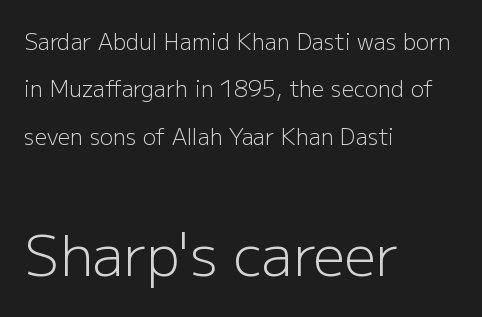
Does the bottom block carry the larger type? Yes, it does. Heaviness? Minimal to ordinary, like unemphasized prose. A typesetter would call this proportional, since set widths differ per character. The letterforms sit shoulder to shoulder at normal distance. Alignment: flush left.
